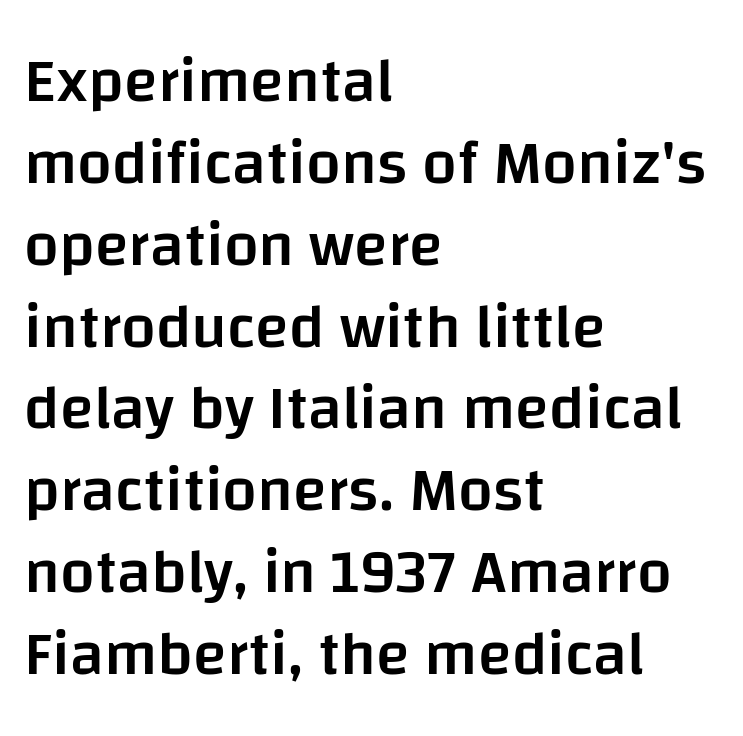
Normally led — the rows are evenly, conventionally spaced. This sample has the flowing, uneven cadence of proportional lettering. No word sits above an underline. Posture: upright roman. A sans-serif font was chosen for this passage.
